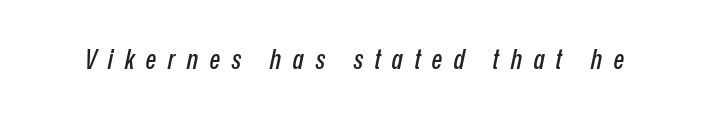
Is this a fixed-width face? No — the glyphs have proportional, varying widths. Posture: slanted. These lines have a slow, spaced-out rhythm from letter to letter. The baseline area is clear.
